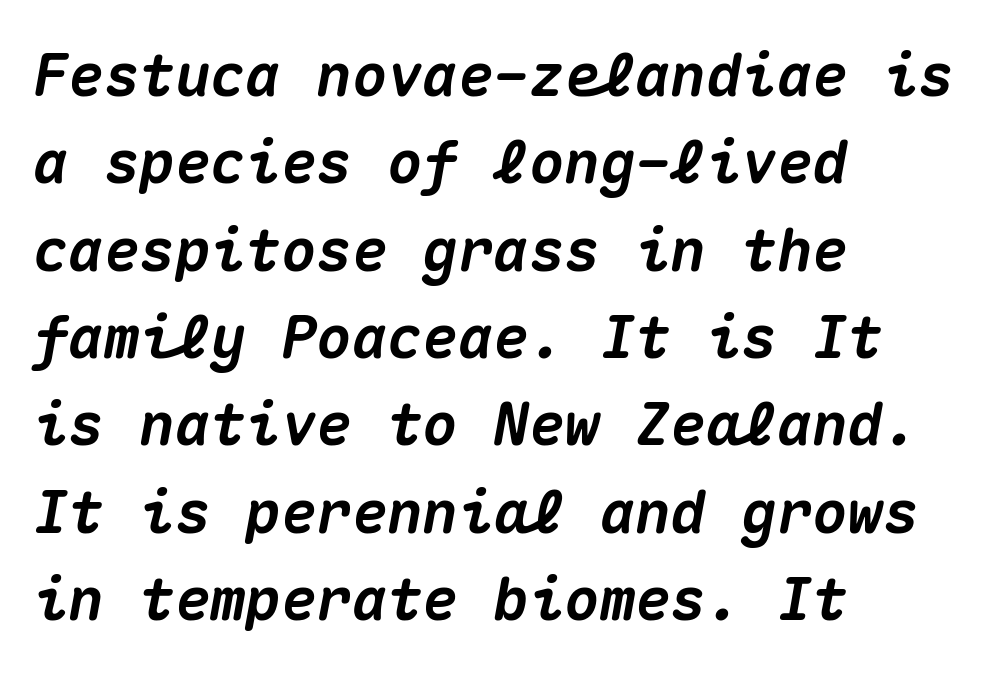
Q: Is the text bold? A: Yes.
Q: Is the text italic (slanted)? A: Yes, it leans right by about 10 degrees.
Q: Is the text underlined? A: No.
Q: How is the paragraph aligned? A: Left-aligned.
Q: Is the spacing between letters normal or unusually wide? A: Normal.
Q: Is the spacing between lines tight, normal or loose? A: Normal.
Q: Width (condensed, normal, or wide)? A: Normal.
Q: Stroke contrast? A: Medium.
Q: x-height? A: Medium.
Q: Monospaced? A: Yes.
